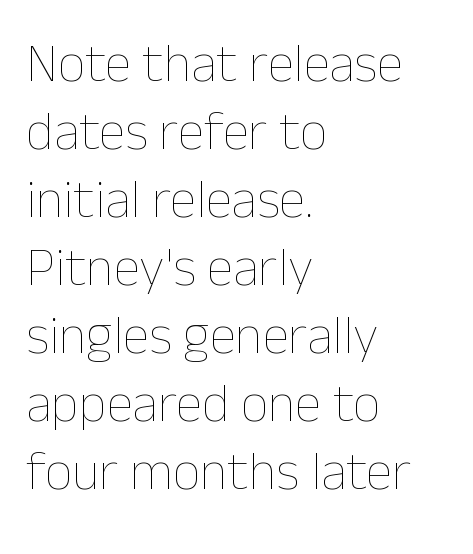
A typesetter would mark this as roman, not italic. The letters advance in unequal steps, a hallmark of proportional type. Is the block centered? No — it sits flush against the left margin. Caption: standard tracking, unaltered. The designer left line spacing at the default. The strip under each line holds only bare page.
